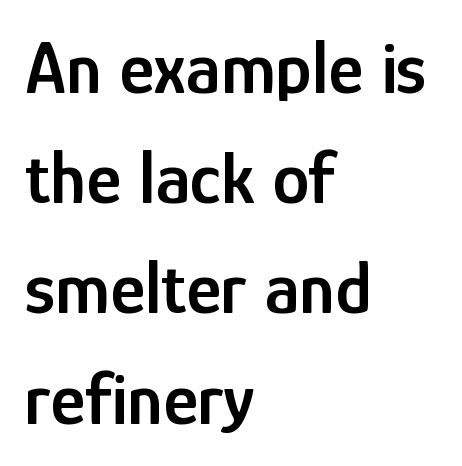
The image shows 75 px semibold, condensed sans-serif type, upright; set left-aligned, normal line spacing (1.47x), normal letter spacing, not underlined; low stroke contrast and a medium x-height.
